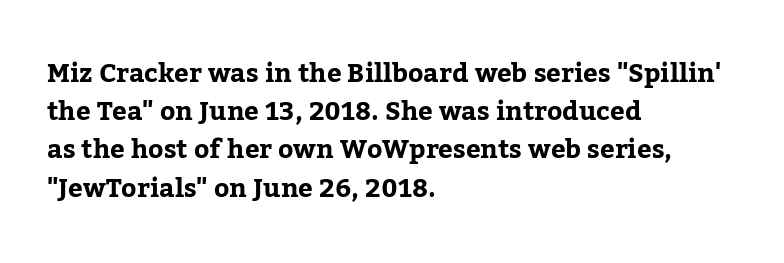
Q: Is the text bold? A: Yes.
Q: Is the text italic (slanted)? A: No, it is upright.
Q: Is the text underlined? A: No.
Q: How is the paragraph aligned? A: Left-aligned.
Q: Is the spacing between letters normal or unusually wide? A: Normal.
Q: Is the spacing between lines tight, normal or loose? A: Normal.
